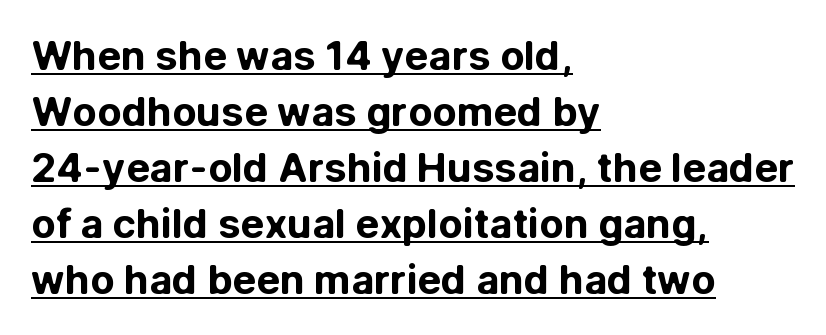
The image shows 40 px bold sans-serif type, upright; set left-aligned, normal line spacing (1.4x), normal letter spacing, underlined; low stroke contrast and a medium x-height.
